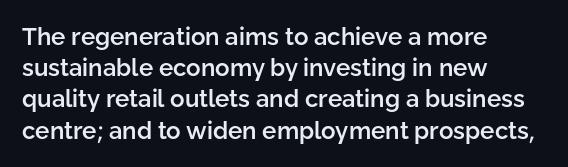
{"italic": "no", "bold": "semi", "underline": "no", "align": "left", "line_spacing": "normal", "line_spacing_ratio": 1.3, "letter_spacing": "normal", "letter_spacing_em": 0.0, "glyph_px": 24}
